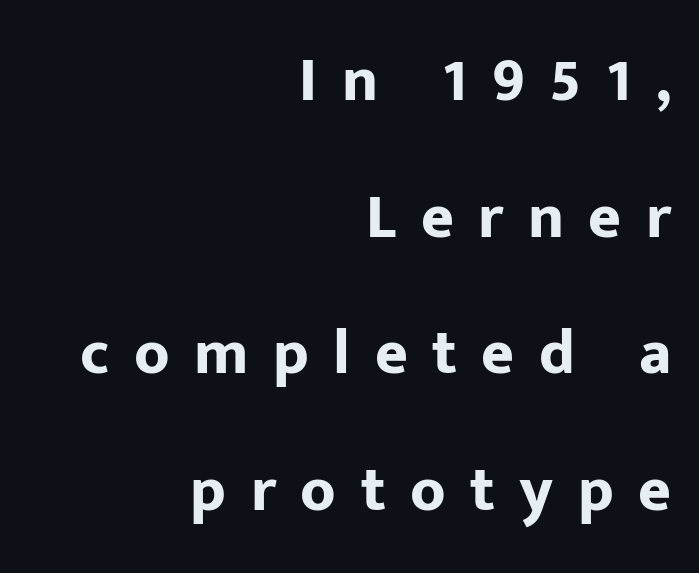
Posture: upright roman. Varying glyph widths throughout — classic text-font behaviour. The baseline area is clear. Summary of vertical rhythm: relaxed, with wide interline spacing. Look at the stroke-to-counter ratio: heavy, a bold. Someone cranked the tracking dial way up on this one.
